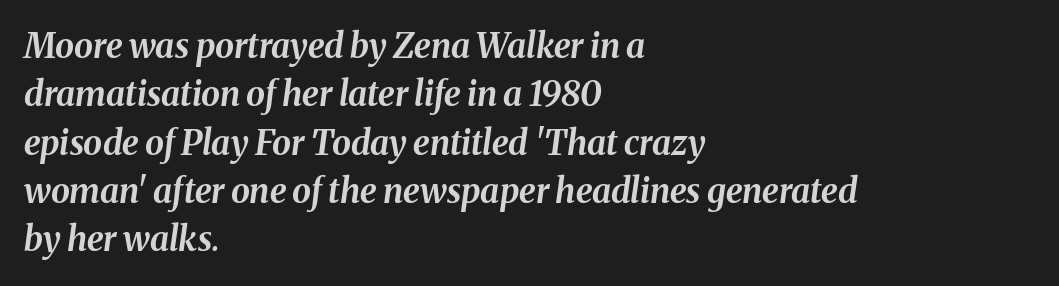
The image shows 34 px bold type, italic (leaning right); set left-aligned, normal line spacing (1.42x), normal letter spacing, not underlined; medium stroke contrast and a medium x-height.
